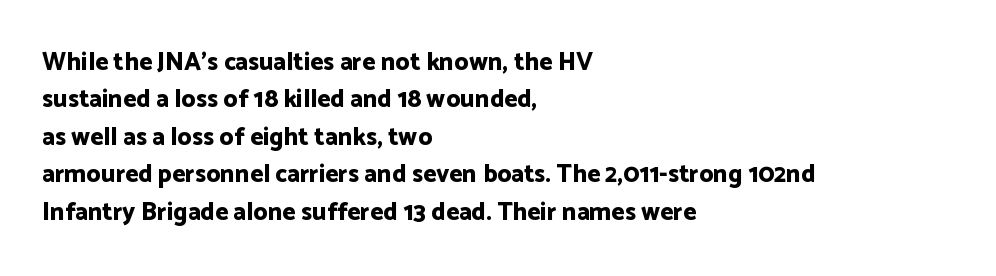
Q: Is the text bold? A: Yes.
Q: Is the text italic (slanted)? A: No, it is upright.
Q: Is the text underlined? A: No.
Q: How is the paragraph aligned? A: Left-aligned.
Q: Is the spacing between letters normal or unusually wide? A: Normal.
Q: Is the spacing between lines tight, normal or loose? A: Normal.
